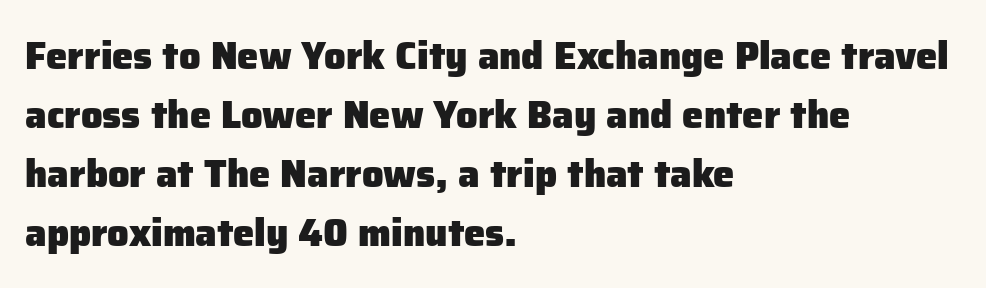
You could not count columns in this text — the font is proportionally spaced. This sample keeps an unexceptional amount of space between lines. Layout note: lines flush left. Words float on clear page, feet unadorned. The passage shown has conventional tracking throughout. Every character sits straight up, as roman type does.
